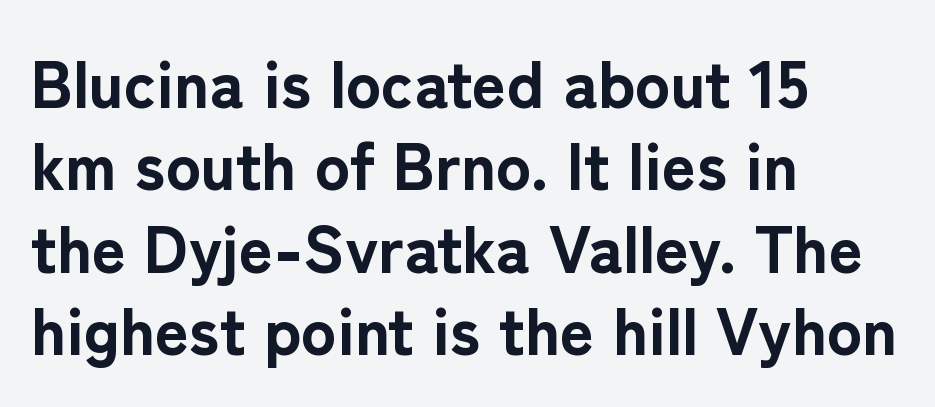
{"serif": "no", "italic": "no", "bold": "yes", "weight": "bold", "width": "normal", "stroke_contrast": "low", "x_height": "medium", "monospaced": "no", "underline": "no", "align": "left", "line_spacing": "normal", "line_spacing_ratio": 1.25, "letter_spacing": "normal", "letter_spacing_em": 0.0, "glyph_px": 66}
